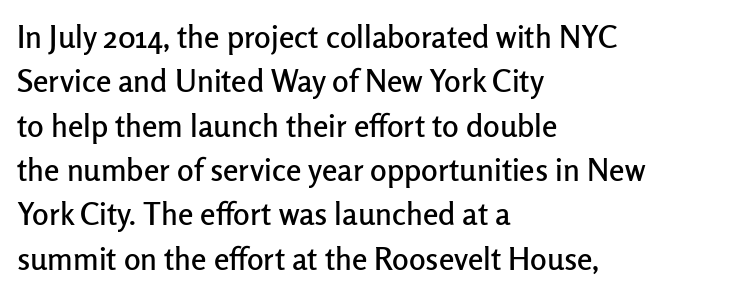
Q: Is the text italic (slanted)? A: No, it is upright.
Q: Is the typeface a serif or a sans-serif typeface? A: Sans-serif.
Q: Is the text underlined? A: No.
Q: How is the paragraph aligned? A: Left-aligned.
Q: Is the spacing between letters normal or unusually wide? A: Normal.
Q: Is the spacing between lines tight, normal or loose? A: Normal.
Q: Width (condensed, normal, or wide)? A: Normal.
Q: Stroke contrast? A: Low.
Q: x-height? A: Medium.
Q: Monospaced? A: No.
